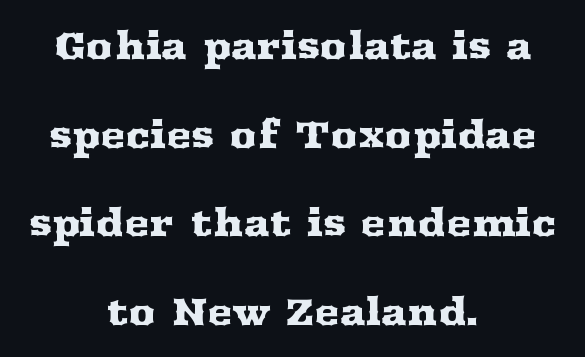
{"serif": "yes", "italic": "no", "width": "wide", "stroke_contrast": "medium", "x_height": "medium", "monospaced": "no", "underline": "no", "align": "center", "line_spacing": "loose", "line_spacing_ratio": 2.33, "letter_spacing": "normal", "letter_spacing_em": 0.0, "glyph_px": 38}
